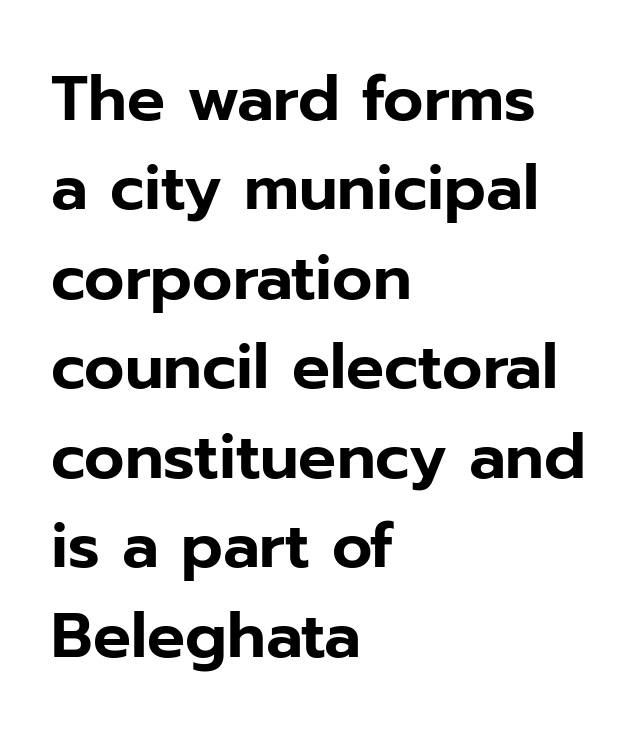
Q: Is the text italic (slanted)? A: No, it is upright.
Q: Is the typeface a serif or a sans-serif typeface? A: Sans-serif.
Q: Is the text underlined? A: No.
Q: How is the paragraph aligned? A: Left-aligned.
Q: Is the spacing between letters normal or unusually wide? A: Normal.
Q: Is the spacing between lines tight, normal or loose? A: Normal.
Q: Width (condensed, normal, or wide)? A: Normal.
Q: Stroke contrast? A: Low.
Q: x-height? A: Medium.
Q: Monospaced? A: No.
